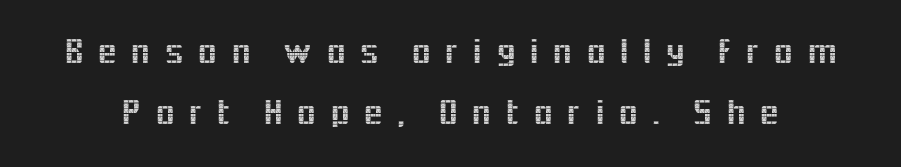
{"serif": "no", "italic": "no", "width": "normal", "x_height": "medium", "monospaced": "no", "underline": "no", "line_spacing": "normal", "line_spacing_ratio": 1.69, "letter_spacing": "wide", "letter_spacing_em": 0.36, "glyph_px": 36}
